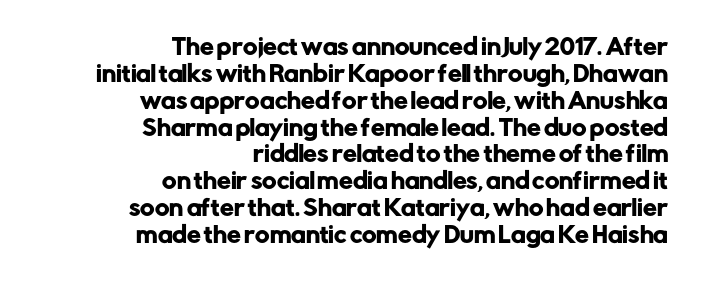
{"italic": "no", "underline": "no", "align": "right", "line_spacing_ratio": 1.22, "letter_spacing": "normal", "letter_spacing_em": 0.0, "glyph_px": 22}
